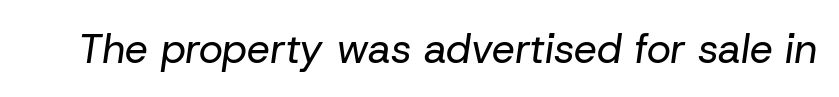
The image shows 41 px regular-weight type, italic (leaning right); set normal letter spacing, not underlined; low stroke contrast and a medium x-height.
